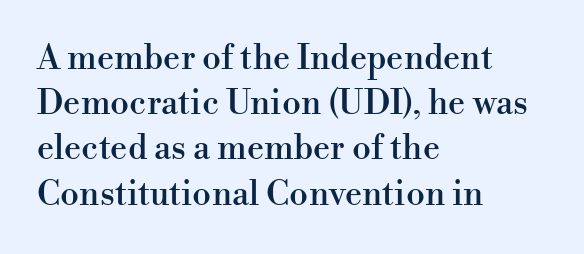
Characters follow at the spacing the type designer built in. No italicization has been applied; the sample stays upright. The paragraph has a hard left edge and a soft right edge. Notice how descenders clear the ascenders below comfortably — that's standard leading. Does the type have serifs? Yes, each stem ends in a small foot. The space beneath each line is pristine and unruled.
